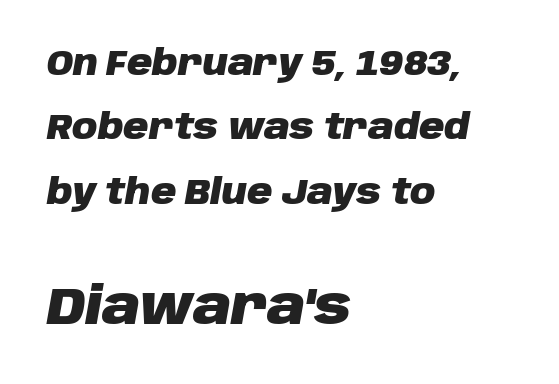
Q: Is the text bold? A: Yes.
Q: Is the text italic (slanted)? A: Yes, it leans right by about 10 degrees.
Q: Is the text underlined? A: No.
Q: How is the paragraph aligned? A: Left-aligned.
Q: Is the spacing between letters normal or unusually wide? A: Normal.
Q: Which block of text is set in a larger size, the first (top) or the second (bottom)? A: The second (bottom) one.
Q: Width (condensed, normal, or wide)? A: Normal.
Q: Stroke contrast? A: Low.
Q: x-height? A: Large.
Q: Monospaced? A: No.
